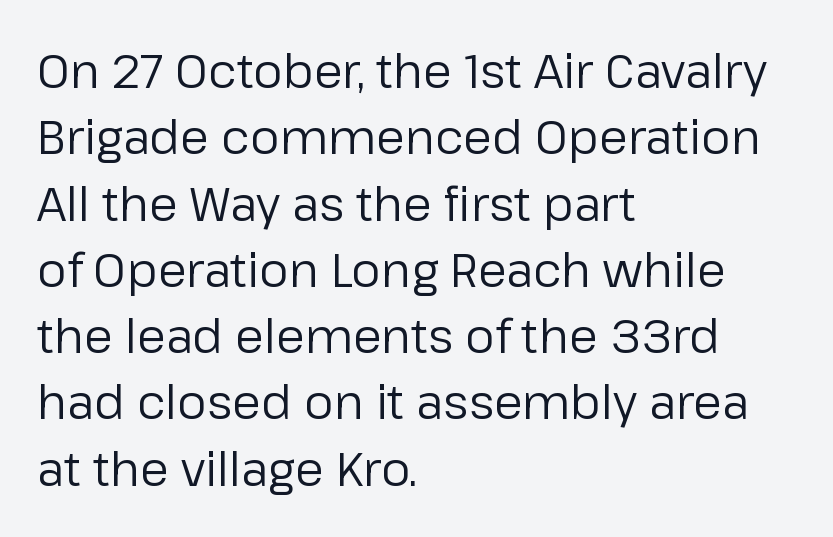
The image shows 47 px regular-weight sans-serif type, upright; set left-aligned, normal line spacing (1.41x), normal letter spacing, not underlined; low stroke contrast and a medium x-height.
